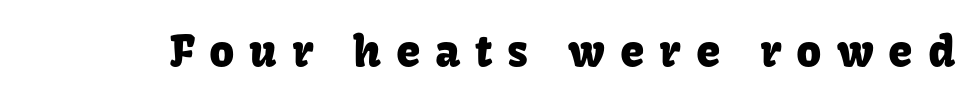
Glance below the letters and you will spot only blank space. The letters stand upright; this is a roman face. Someone cranked the tracking dial way up on this one. A typesetter would call this proportional, since set widths differ per character.
